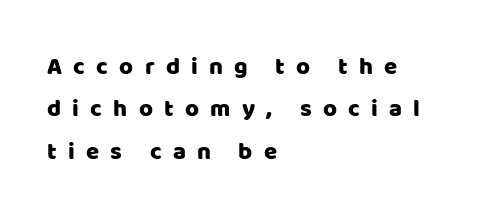
Q: Is the text italic (slanted)? A: No, it is upright.
Q: Is the text underlined? A: No.
Q: How is the paragraph aligned? A: Left-aligned.
Q: Is the spacing between letters normal or unusually wide? A: Unusually wide.
